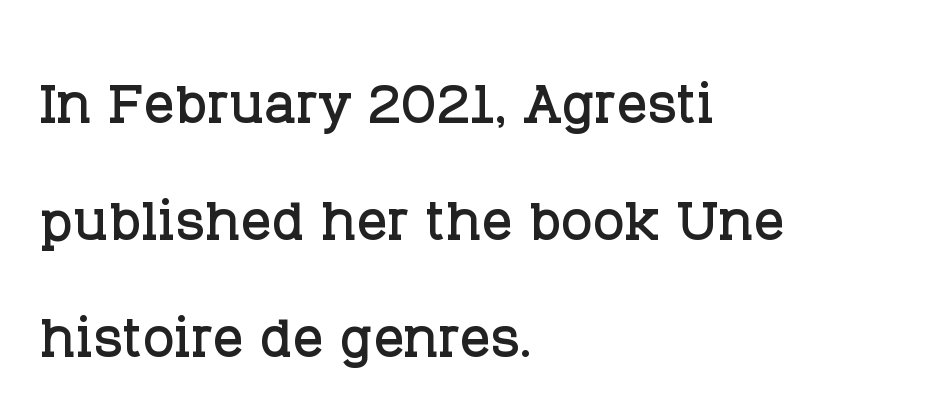
{"serif": "yes", "italic": "no", "width": "normal", "stroke_contrast": "low", "x_height": "large", "monospaced": "no", "underline": "no", "align": "left", "line_spacing": "normal", "line_spacing_ratio": 1.56, "letter_spacing": "normal", "letter_spacing_em": 0.0, "glyph_px": 75}
